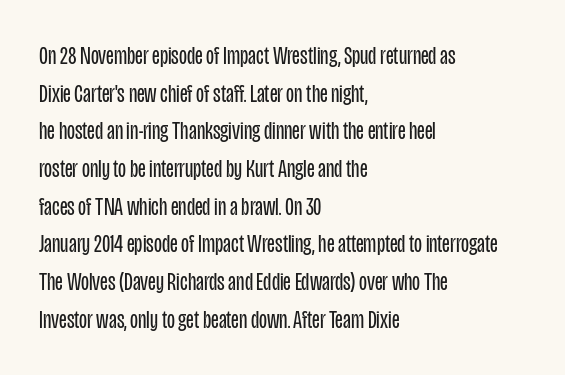
This sample is left-justified, so line endings fall wherever the words run out. Short note: letters normally spaced. These lines were composed using upright roman letters. Nothing heavy about these letters — not bold at all. The glyphs are unaccompanied by any horizontal stroke below them. Quick note: interline space is typical.
